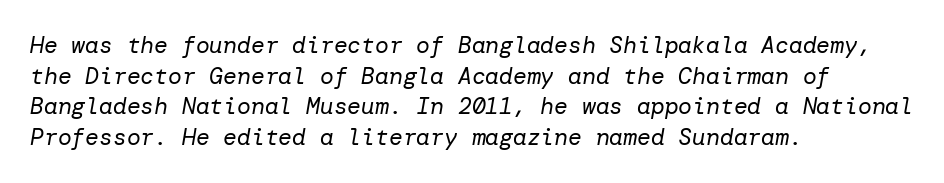
The image shows 23 px text type, italic (leaning right); set left-aligned, normal line spacing (1.33x), normal letter spacing, not underlined.
